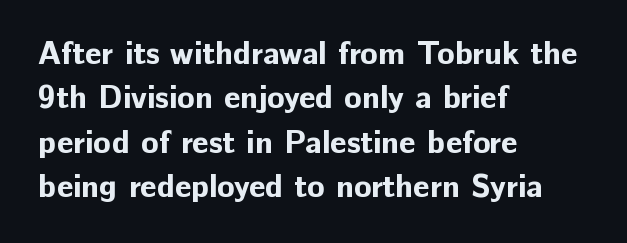
Q: Is the text bold? A: Yes.
Q: Is the text italic (slanted)? A: No, it is upright.
Q: Is the typeface a serif or a sans-serif typeface? A: Sans-serif.
Q: Is the text underlined? A: No.
Q: How is the paragraph aligned? A: Left-aligned.
Q: Is the spacing between letters normal or unusually wide? A: Normal.
Q: Is the spacing between lines tight, normal or loose? A: Normal.
Q: Width (condensed, normal, or wide)? A: Normal.
Q: Stroke contrast? A: Low.
Q: x-height? A: Medium.
Q: Monospaced? A: No.
